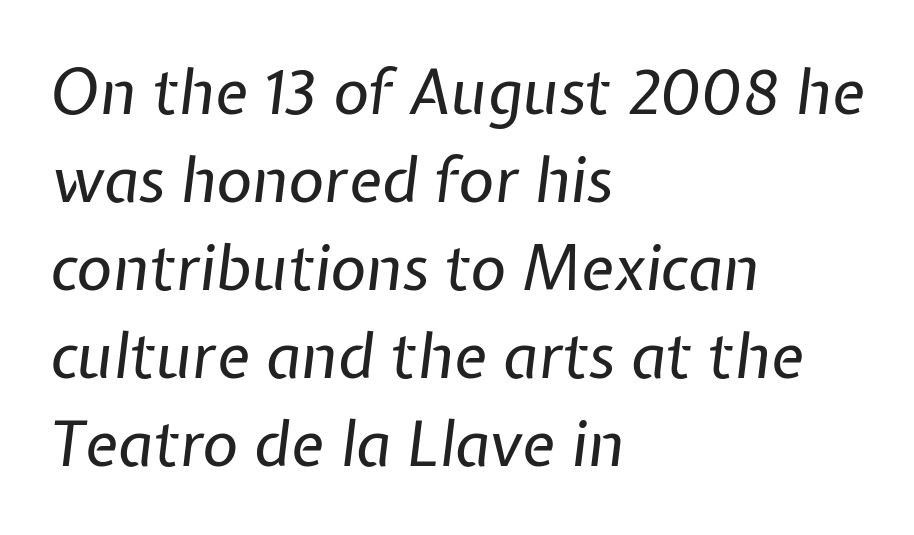
It's the slanting kind of type. Glance below the letters and you will spot only blank space. The lines sit at an ordinary, default distance from one another. The lines are quadded left. Think standard paragraph weight, or any step lighter than that.
